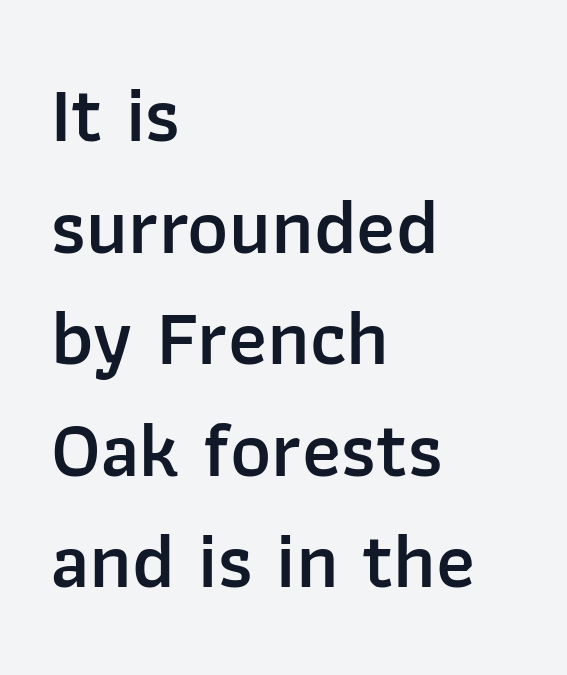
Varying glyph widths throughout — classic text-font behaviour. This is the in-between weight designers call semibold or demi. Descenders hang freely into open space. Observe the absence of serifs on each vertical stroke in this sample. Leading matches the norm, producing a regular column.
